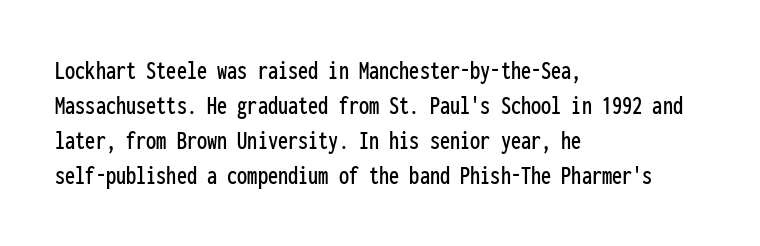
{"italic": "no", "underline": "no", "align": "left", "line_spacing": "normal", "line_spacing_ratio": 1.3, "letter_spacing": "normal", "letter_spacing_em": 0.0, "glyph_px": 27}
